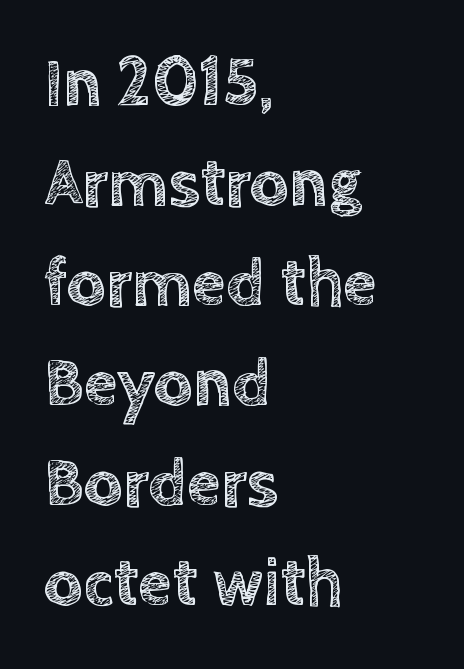
The image shows 68 px text type, upright; set left-aligned, normal line spacing (1.47x), normal letter spacing, not underlined; a large x-height.
